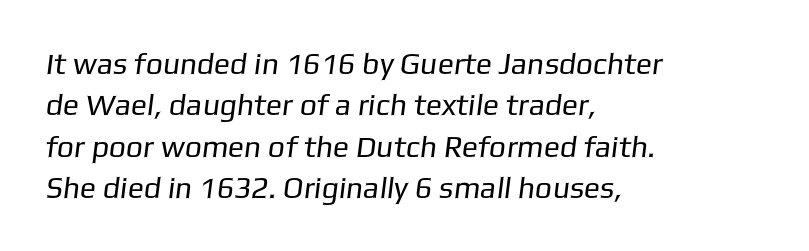
Is this a heavy cut? Hardly; it is regular or lighter. Tracking here is standard; glyphs follow each other at the usual distance. Type style note: lacks serifs. Which margin do the lines hug? The left one — the right edge is uneven. Here the designer chose a conventional face with non-uniform glyph widths.
